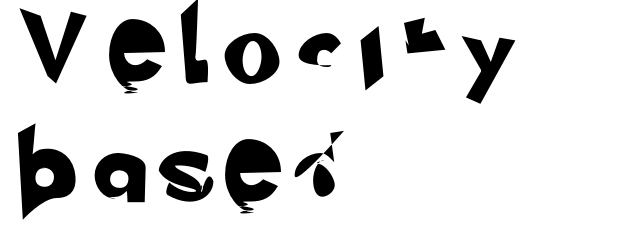
Q: Is the typeface a serif or a sans-serif typeface? A: Sans-serif.
Q: Is the text underlined? A: No.
Q: How is the paragraph aligned? A: Left-aligned.
Q: Is the spacing between letters normal or unusually wide? A: Unusually wide.
Q: Is the spacing between lines tight, normal or loose? A: Normal.
Q: Width (condensed, normal, or wide)? A: Normal.
Q: Stroke contrast? A: Low.
Q: x-height? A: Small.
Q: Monospaced? A: No.
